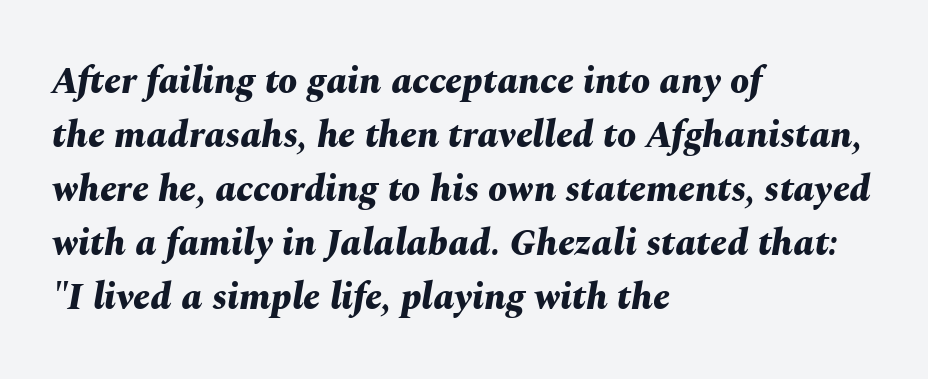
Q: Is the text bold? A: Yes.
Q: Is the text italic (slanted)? A: Yes, it leans right by about 10 degrees.
Q: Is the text underlined? A: No.
Q: How is the paragraph aligned? A: Left-aligned.
Q: Is the spacing between letters normal or unusually wide? A: Normal.
Q: Is the spacing between lines tight, normal or loose? A: Normal.
Q: Width (condensed, normal, or wide)? A: Normal.
Q: Stroke contrast? A: Medium.
Q: x-height? A: Medium.
Q: Monospaced? A: No.
